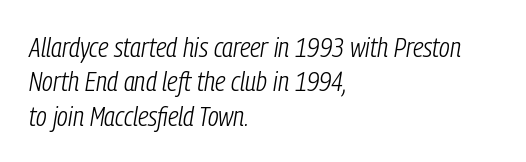
Letter spacing: default. A quiet, ordinary-to-light weight characterises the typeface. Quick note: underline off. Spacing verdict: proportional, widths tailored to each character.
